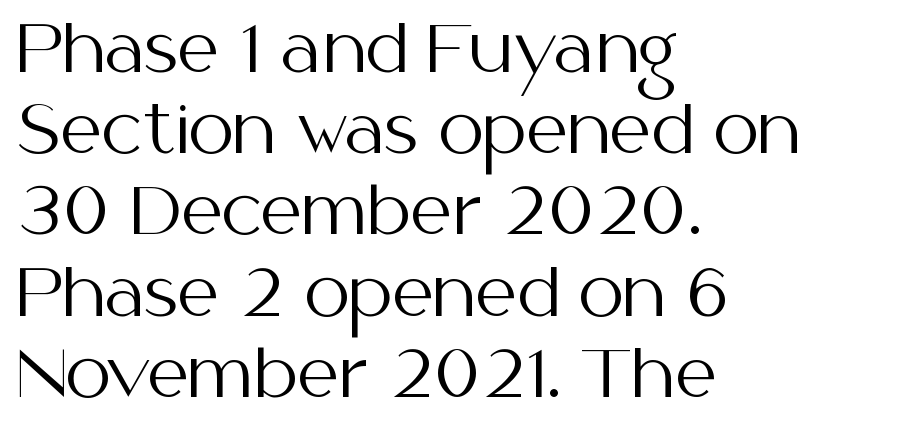
Q: Is the text bold? A: No.
Q: Is the text italic (slanted)? A: No, it is upright.
Q: Is the typeface a serif or a sans-serif typeface? A: Sans-serif.
Q: Is the text underlined? A: No.
Q: How is the paragraph aligned? A: Left-aligned.
Q: Is the spacing between letters normal or unusually wide? A: Normal.
Q: Is the spacing between lines tight, normal or loose? A: Normal.
Q: Width (condensed, normal, or wide)? A: Normal.
Q: Stroke contrast? A: Medium.
Q: x-height? A: Medium.
Q: Monospaced? A: No.
